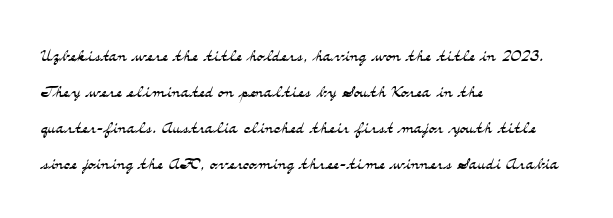
Nothing unusual about the tracking: characters are spaced as the font intends. The typesetter chose a ragged-right arrangement here. In terms of leading, this rendering sits right in the middle.
